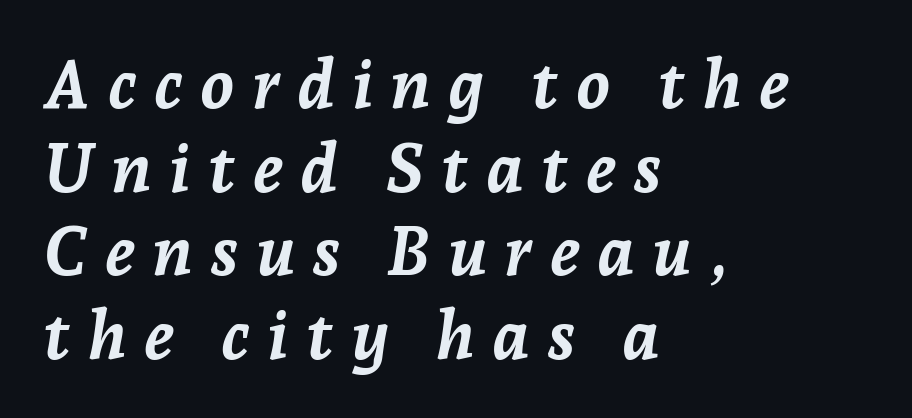
{"italic": "yes", "lean": "right", "slant_degrees": 7, "bold": "yes", "weight": "semibold", "width": "normal", "stroke_contrast": "low", "x_height": "medium", "monospaced": "no", "underline": "no", "align": "left", "line_spacing_ratio": 1.23, "letter_spacing": "wide", "letter_spacing_em": 0.25, "glyph_px": 68}
